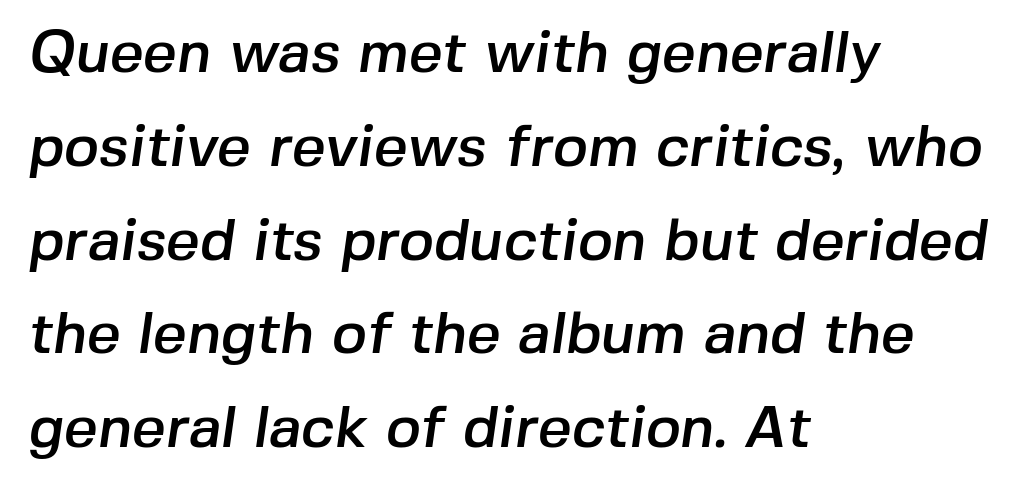
Q: Is the typeface a serif or a sans-serif typeface? A: Sans-serif.
Q: Is the text underlined? A: No.
Q: How is the paragraph aligned? A: Left-aligned.
Q: Is the spacing between letters normal or unusually wide? A: Normal.
Q: Is the spacing between lines tight, normal or loose? A: Normal.
Q: Width (condensed, normal, or wide)? A: Normal.
Q: Stroke contrast? A: Low.
Q: x-height? A: Medium.
Q: Monospaced? A: No.
